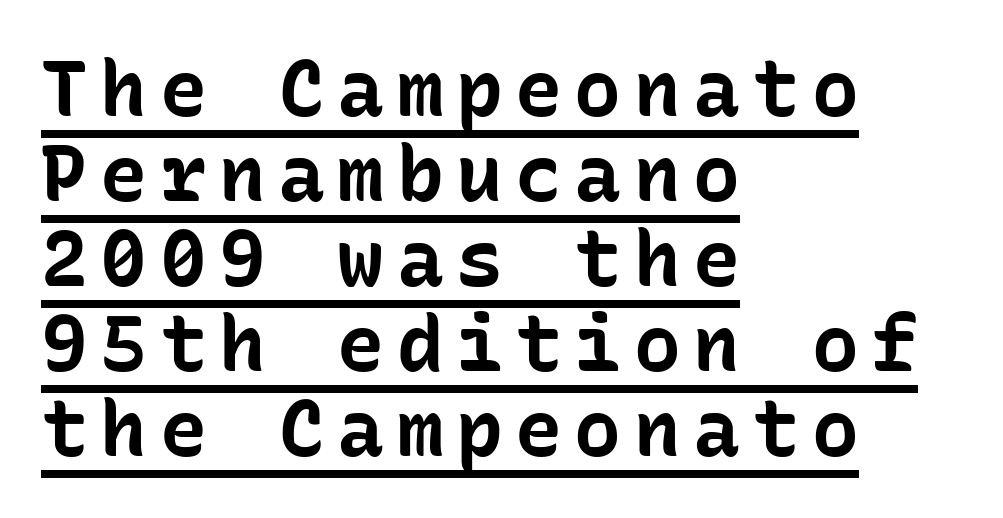
The image shows 78 px bold sans-serif type, upright, monospaced; set left-aligned, tight line spacing (1.09x), underlined; low stroke contrast and a medium x-height.
